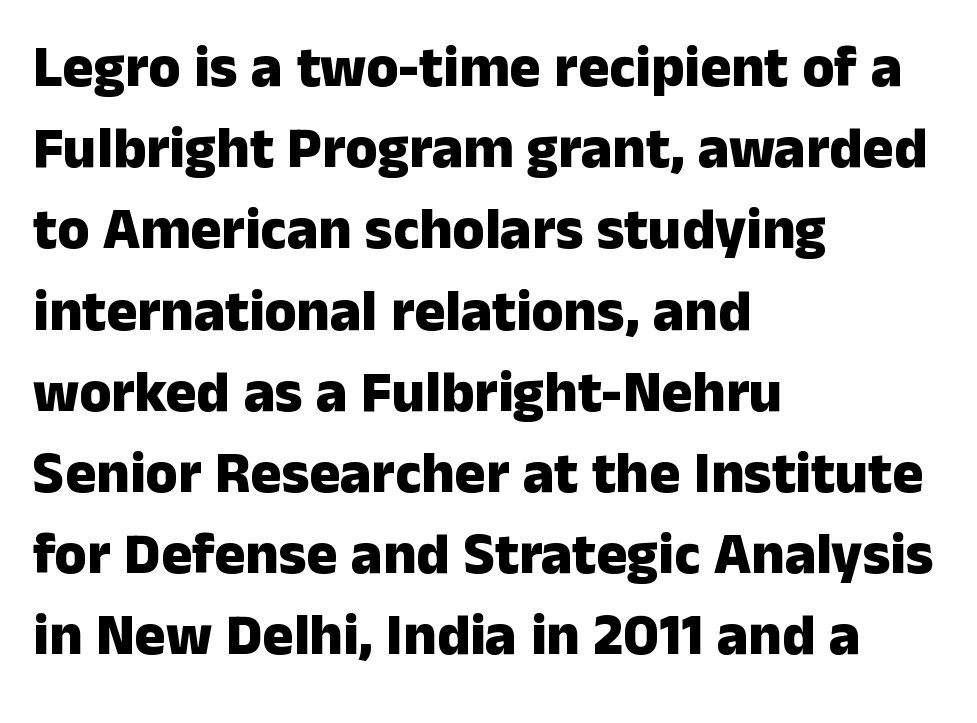
The image shows 58 px heavy sans-serif type, upright; set left-aligned, normal line spacing (1.4x), normal letter spacing, not underlined; low stroke contrast and a medium x-height.
